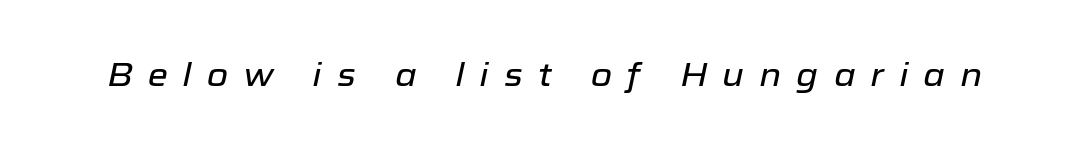
Q: Is the text italic (slanted)? A: Yes, it leans right by about 12 degrees.
Q: Is the text underlined? A: No.
Q: Is the spacing between letters normal or unusually wide? A: Unusually wide.
Q: Width (condensed, normal, or wide)? A: Normal.
Q: Stroke contrast? A: Low.
Q: x-height? A: Medium.
Q: Monospaced? A: No.
